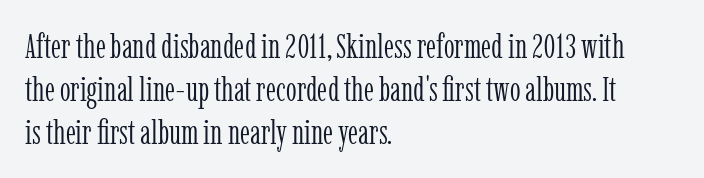
Little horizontal feet cap the strokes, marking this as serif type. The letters advance in unequal steps, a hallmark of proportional type. Each new line begins a customary step beneath the previous one. No chunkiness to these letters — they're not bold.
